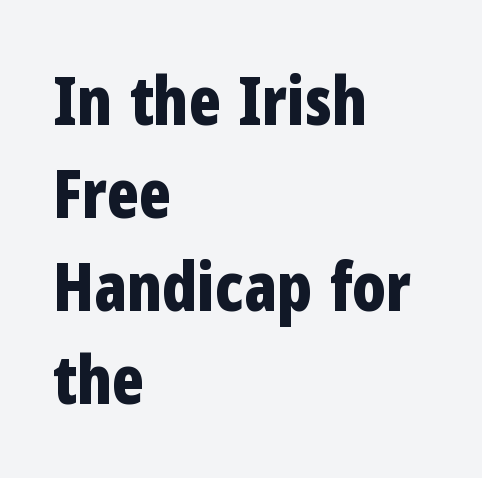
There is no visible air inserted between adjacent glyphs. Caption: bold face, heavy strokes. Reading down the column, the eye jumps a familiar distance to each next line. The passage is arranged the way most books set body copy — flush left. These lines are rendered in a variable-pitch font.
